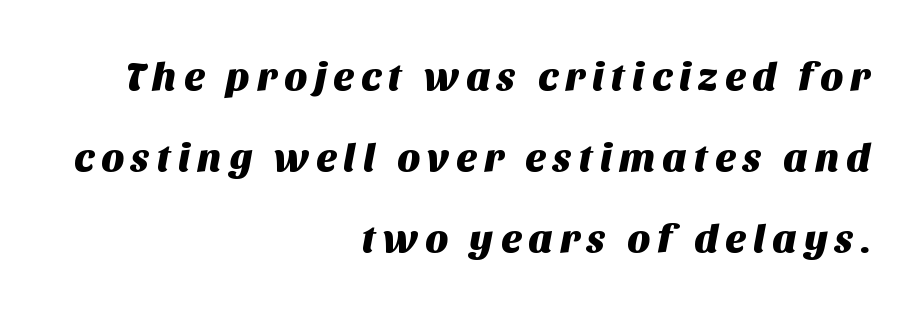
Baseline-to-baseline distance is far greater than the letter height. These lines are set flush right with a ragged left edge. The letters advance in unequal steps, a hallmark of proportional type. The glyphs are unaccompanied by any horizontal stroke below them.
